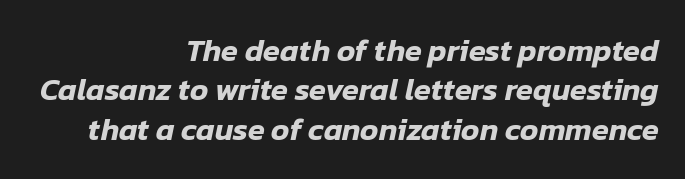
{"italic": "yes", "lean": "right", "slant_degrees": 12, "width": "normal", "stroke_contrast": "low", "x_height": "medium", "monospaced": "no", "underline": "no", "align": "right", "line_spacing": "normal", "line_spacing_ratio": 1.27, "letter_spacing": "normal", "letter_spacing_em": 0.0, "glyph_px": 31}
